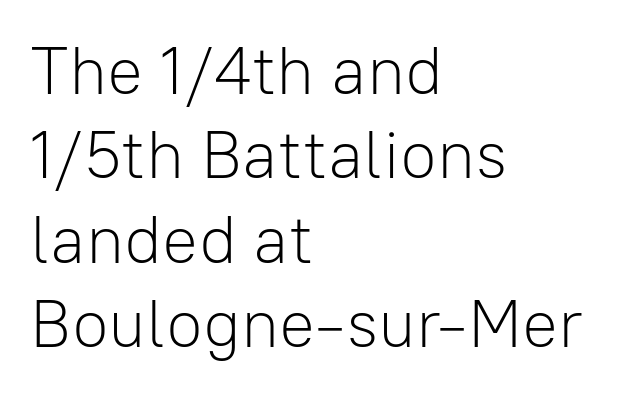
Words float on clear page, feet unadorned. You can tell it's not italic because the verticals are truly vertical. Here the designer chose a conventional face with non-uniform glyph widths. Short note: letters normally spaced. A classic flush-left, rag-right setting is used for this passage.
